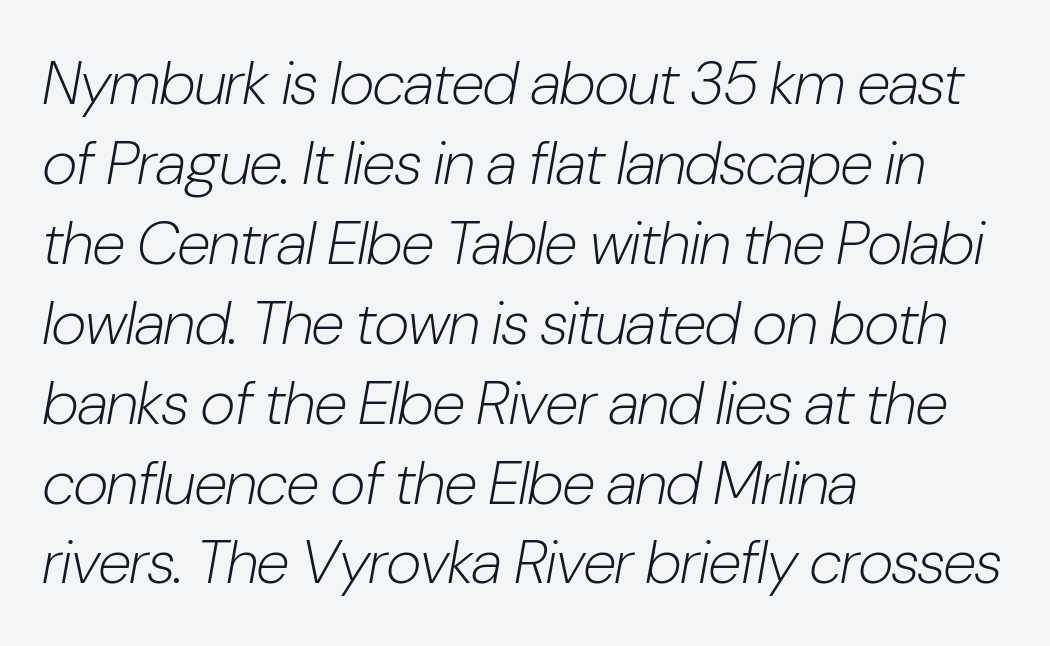
Q: Is the text bold? A: No.
Q: Is the text italic (slanted)? A: Yes, it leans right by about 10 degrees.
Q: Is the text underlined? A: No.
Q: How is the paragraph aligned? A: Left-aligned.
Q: Is the spacing between letters normal or unusually wide? A: Normal.
Q: Is the spacing between lines tight, normal or loose? A: Normal.
Q: Width (condensed, normal, or wide)? A: Condensed.
Q: Stroke contrast? A: Low.
Q: x-height? A: Medium.
Q: Monospaced? A: No.
